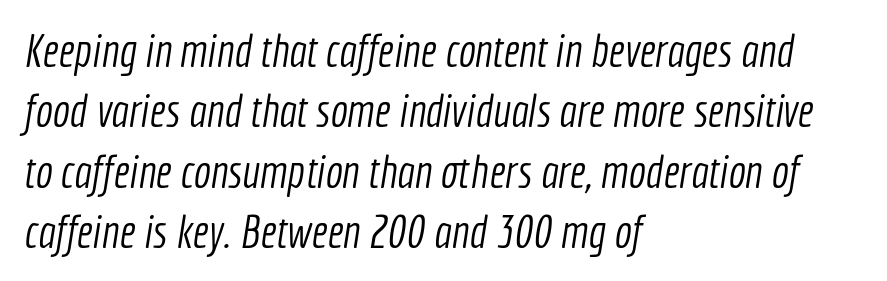
A light-to-regular cut is what we see here. Is the letter spacing exaggerated? No — it looks like the ordinary default. The zone under the glyphs is completely vacant. The line-height multiplier appears to be the usual default. A typesetter would call this proportional, since set widths differ per character. Short and long lines alike share a common starting point at left.
